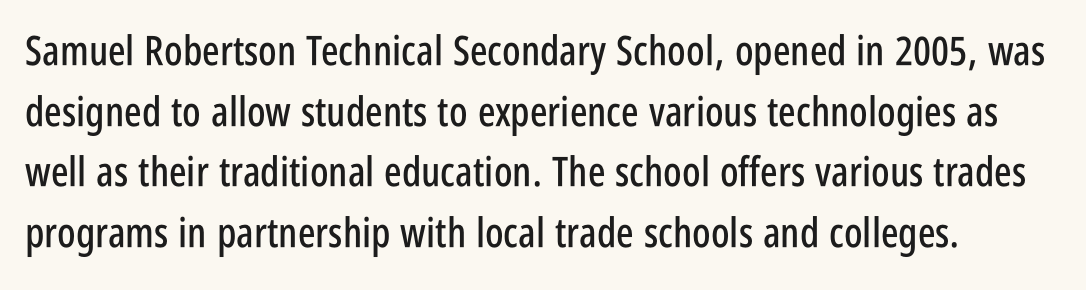
The image shows 41 px condensed sans-serif type, upright; set normal line spacing (1.48x), normal letter spacing, not underlined; low stroke contrast and a large x-height.
